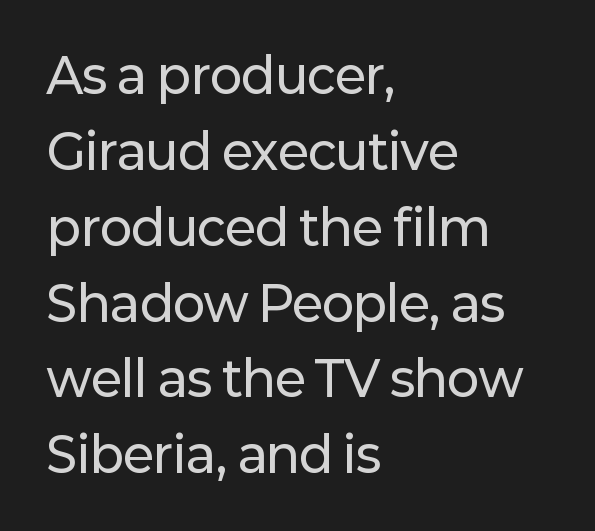
Type without underlining. Left-aligned paragraph, ragged on the right. This sample keeps an unexceptional amount of space between lines. Check where the strokes stop: nothing finishes them off — pure sans. Do the characters align in a grid? No, the font is proportional. Unlike italic type, these characters show no tilt at all.
